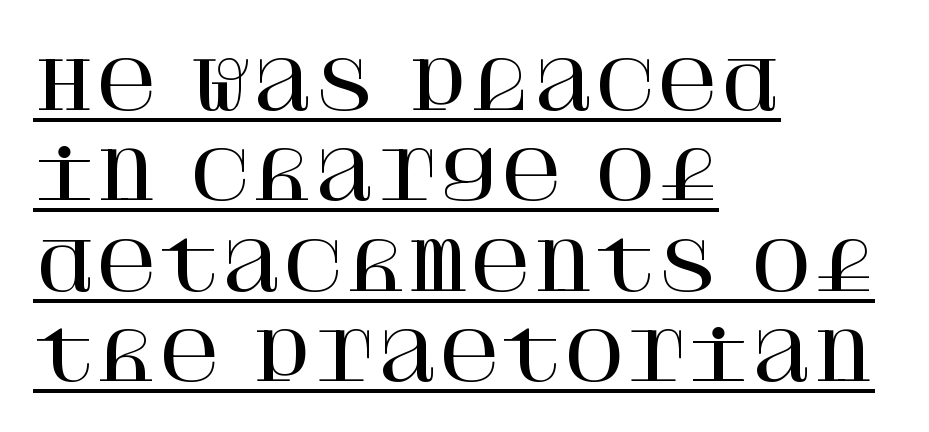
The image shows 67 px serif type, upright; set left-aligned, normal line spacing (1.35x), normal letter spacing, underlined; high stroke contrast and a large x-height.
